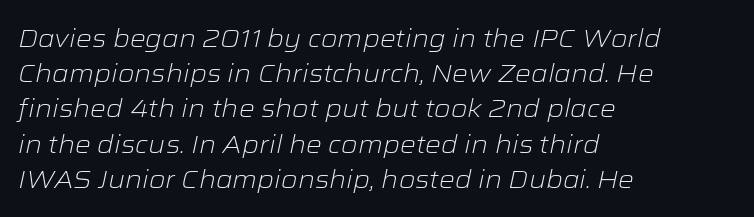
The image shows 25 px text type, italic (leaning right); set left-aligned, normal line spacing (1.41x), normal letter spacing, not underlined.
